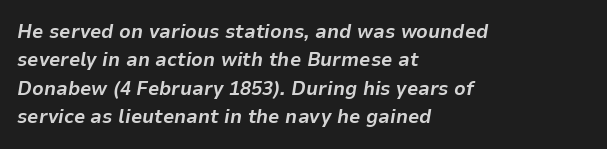
{"italic": "yes", "lean": "right", "slant_degrees": 9, "bold": "yes", "underline": "no", "align": "left", "line_spacing": "normal", "line_spacing_ratio": 1.42, "letter_spacing": "normal", "letter_spacing_em": 0.0, "glyph_px": 20}
